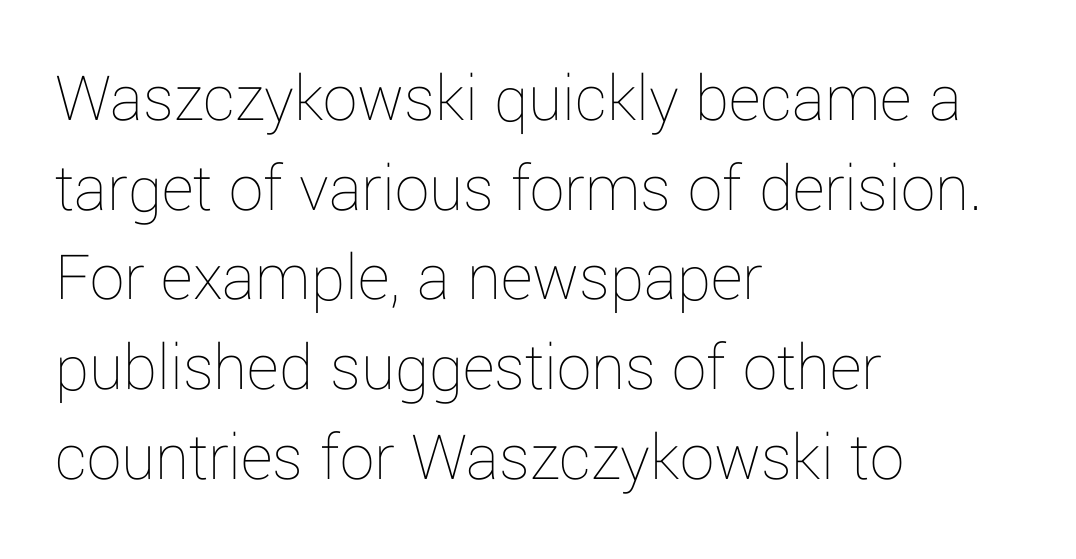
{"italic": "no", "bold": "no", "weight": "thin", "width": "normal", "stroke_contrast": "low", "x_height": "medium", "monospaced": "no", "underline": "no", "align": "left", "line_spacing": "normal", "line_spacing_ratio": 1.3, "letter_spacing": "normal", "letter_spacing_em": 0.0, "glyph_px": 69}
